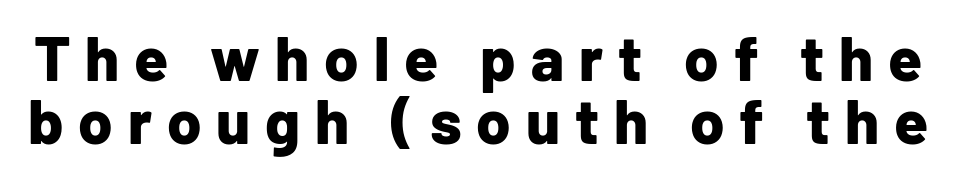
{"serif": "no", "italic": "no", "bold": "yes", "weight": "bold", "width": "normal", "stroke_contrast": "low", "x_height": "medium", "monospaced": "no", "underline": "no", "line_spacing": "tight", "line_spacing_ratio": 1.02, "letter_spacing": "wide", "letter_spacing_em": 0.24, "glyph_px": 62}
